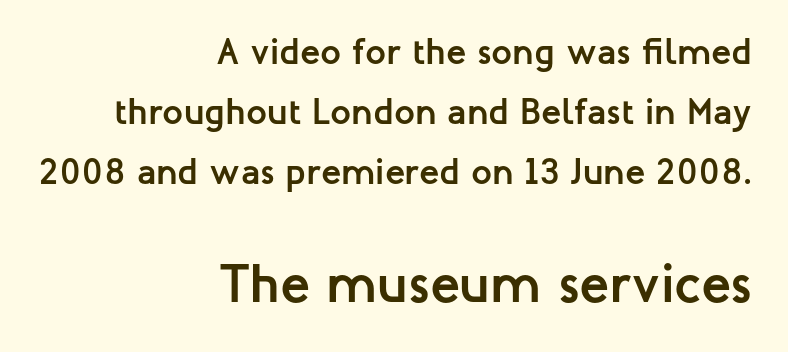
The image shows 55 px semibold sans-serif type, upright; set right-aligned, normal line spacing (1.62x), normal letter spacing, not underlined; the second (bottom) block is 1.49x larger; low stroke contrast and a medium x-height.
